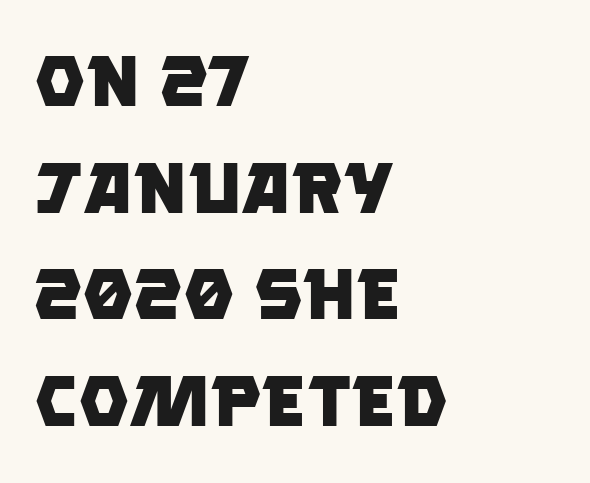
The image shows 72 px heavy sans-serif type; set left-aligned, normal line spacing (1.48x), normal letter spacing, not underlined; low stroke contrast and a large x-height.
